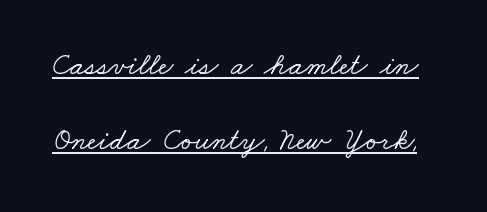
Here the glyphs are tracked normally, forming tight word shapes. A typesetter would call this proportional, since set widths differ per character. Rows of type keep a wide berth in the vertical direction. Is this a sans? No — the strokes have serifs. Decoration check: the copy is underlined.
